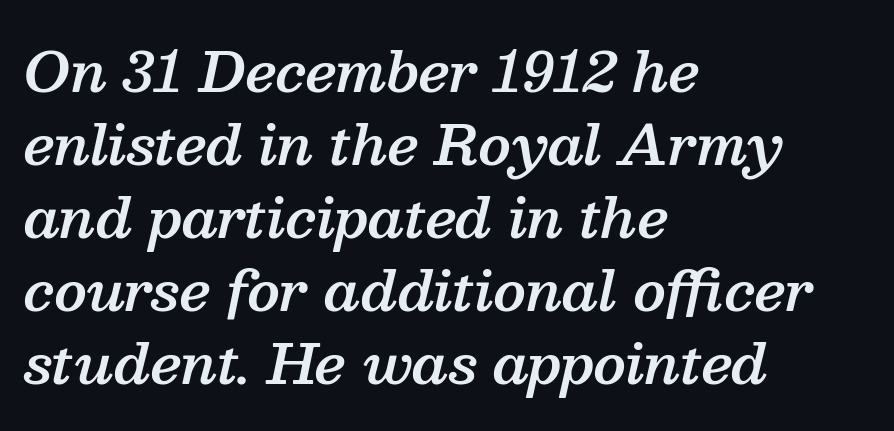
{"serif": "yes", "italic": "yes", "lean": "right", "slant_degrees": 13, "bold": "semi", "weight": "semibold", "width": "normal", "stroke_contrast": "medium", "x_height": "medium", "monospaced": "no", "underline": "no", "align": "left", "line_spacing": "normal", "line_spacing_ratio": 1.35, "letter_spacing": "normal", "letter_spacing_em": 0.0, "glyph_px": 54}
